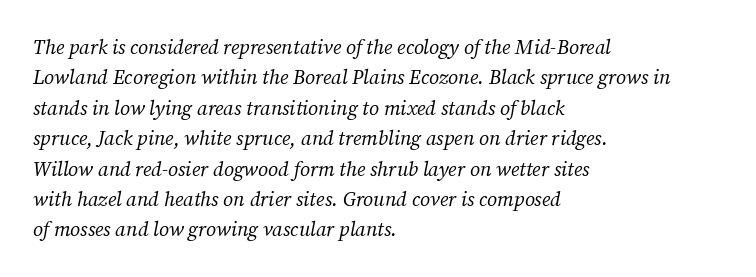
You could call the tracking neutral — neither tight nor loose. The typesetter chose a ragged-right arrangement here. Italic: yes, the glyphs are oblique. Check under the words: just untouched page. The leading is moderate, giving the passage an even texture. The letterforms sit at book weight or below.
